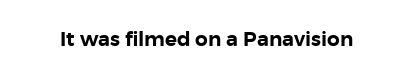
{"italic": "no", "underline": "no", "letter_spacing": "normal", "letter_spacing_em": 0.0, "glyph_px": 20}
